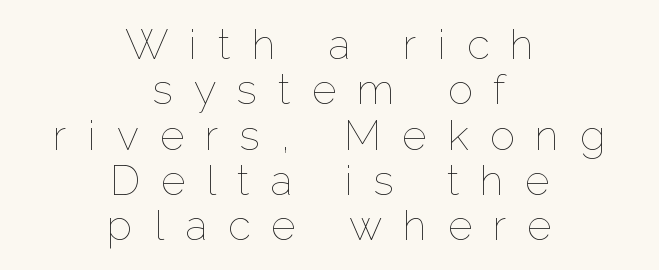
Q: Is the text bold? A: No.
Q: Is the text italic (slanted)? A: No, it is upright.
Q: Is the text underlined? A: No.
Q: How is the paragraph aligned? A: Centered.
Q: Is the spacing between letters normal or unusually wide? A: Unusually wide.
Q: Is the spacing between lines tight, normal or loose? A: Tight.
Q: Width (condensed, normal, or wide)? A: Normal.
Q: Stroke contrast? A: Low.
Q: x-height? A: Medium.
Q: Monospaced? A: No.
